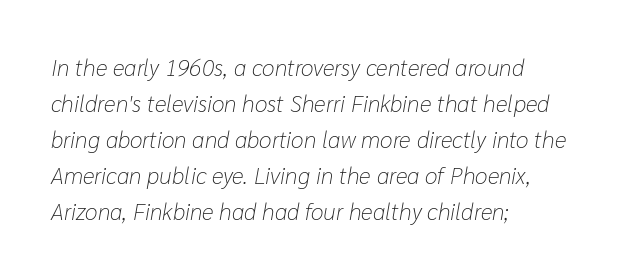
Is the block centered? No — it sits flush against the left margin. Compared with ordinary roman type, these characters are visibly tilted. Characters follow at the spacing the type designer built in. The block of text has a typical density, with ordinary space between rows. Words float on clear page, feet unadorned. Counters stay open thanks to moderate or lighter strokes.
